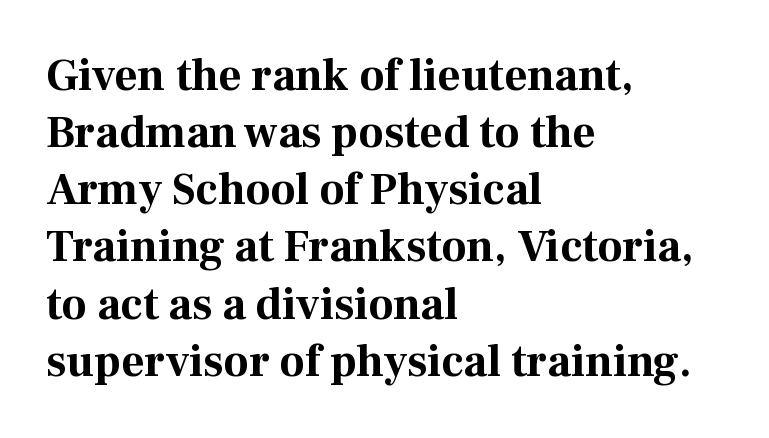
The image shows 45 px bold serif type, upright; set left-aligned, normal line spacing (1.27x), normal letter spacing, not underlined; medium stroke contrast and a medium x-height.
